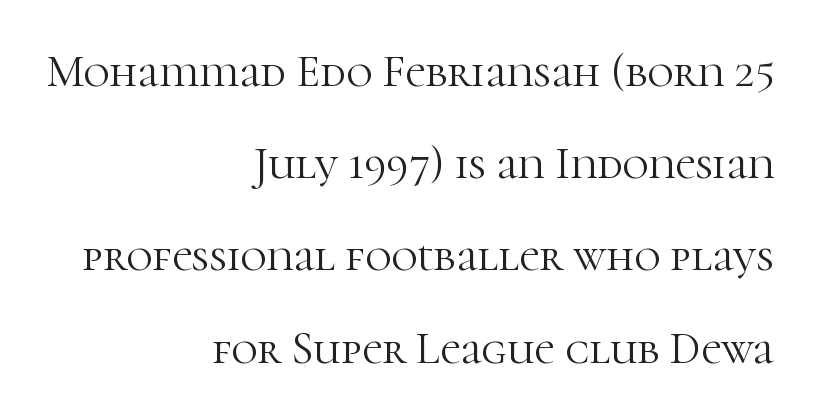
{"serif": "yes", "italic": "no", "bold": "no", "weight": "light", "width": "normal", "stroke_contrast": "high", "x_height": "medium", "monospaced": "no", "underline": "no", "align": "right", "line_spacing": "loose", "line_spacing_ratio": 2.05, "letter_spacing": "normal", "letter_spacing_em": 0.0, "glyph_px": 45}
